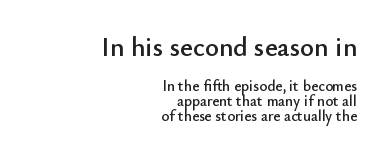
{"italic": "no", "underline": "no", "align": "right", "line_spacing": "tight", "line_spacing_ratio": 0.99, "letter_spacing": "normal", "letter_spacing_em": 0.0, "larger_block": "first", "size_ratio": 1.8, "glyph_px": 27}
